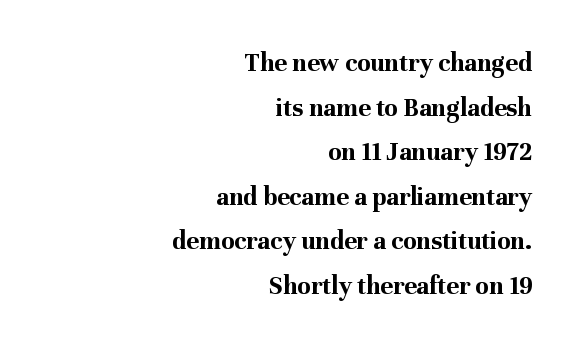
Q: Is the text bold? A: Yes.
Q: Is the text italic (slanted)? A: No, it is upright.
Q: Is the text underlined? A: No.
Q: How is the paragraph aligned? A: Right-aligned.
Q: Is the spacing between letters normal or unusually wide? A: Normal.
Q: Is the spacing between lines tight, normal or loose? A: Normal.
